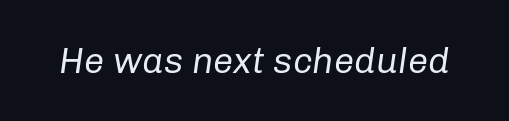
Q: Is the text bold? A: No.
Q: Is the text italic (slanted)? A: Yes, it leans right by about 8 degrees.
Q: Is the text underlined? A: No.
Q: Is the spacing between letters normal or unusually wide? A: Normal.
Q: Width (condensed, normal, or wide)? A: Normal.
Q: Stroke contrast? A: Low.
Q: x-height? A: Medium.
Q: Monospaced? A: No.
